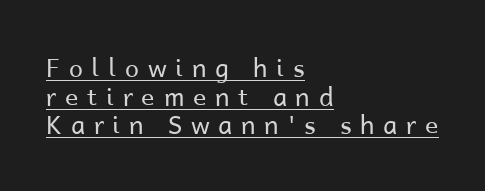
{"italic": "no", "bold": "no", "underline": "yes", "align": "left", "line_spacing": "tight", "line_spacing_ratio": 1.15, "letter_spacing": "wide", "letter_spacing_em": 0.35, "glyph_px": 25}
